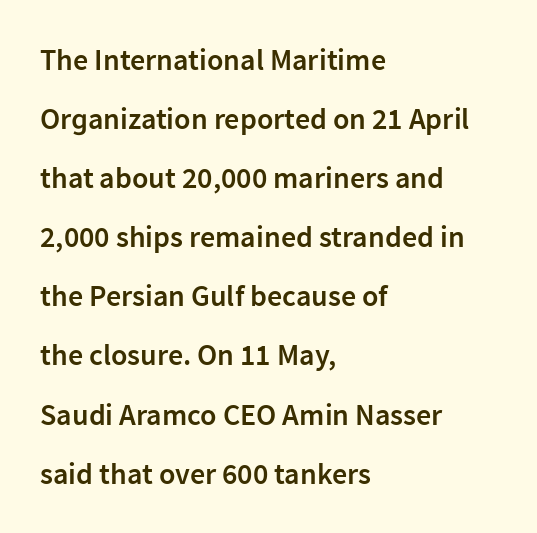
Character widths vary here, with narrow letters taking less room than wide ones. Typographically, this falls in the sans-serif category. Teacher's note: observe the even left margin — that is flush-left alignment. Summary of vertical rhythm: relaxed, with wide interline spacing.
